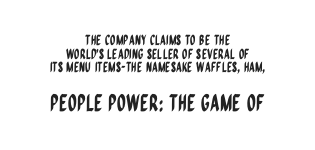
The face used here appears at its bigger size in the lower chunk. No italicization has been applied; the sample stays upright. Lines of text with bare space underneath. No extra tracking has been applied to these lines. The lines in this sample share a center point and differ in where they start and stop.
